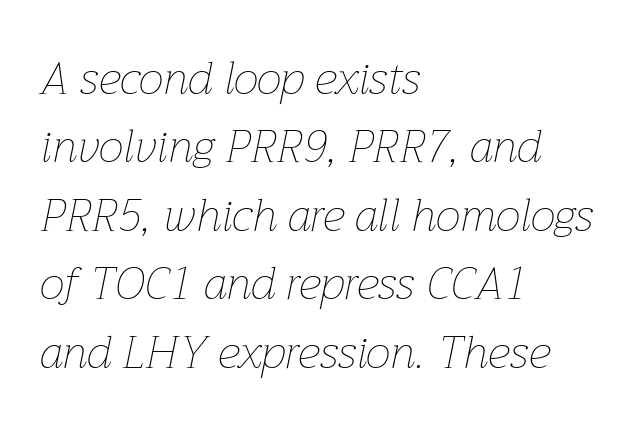
These lines are rendered in a variable-pitch font. No word sits above an underline. Vertically, the passage feels balanced, rows spaced as you'd expect. The text block is weighted toward the left margin, trailing off unevenly rightward. Heaviness? Minimal to ordinary, like unemphasized prose. Is the letter spacing exaggerated? No — it looks like the ordinary default.
